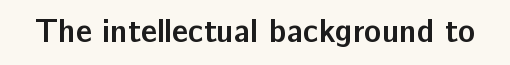
Q: Is the text bold? A: Yes.
Q: Is the text italic (slanted)? A: No, it is upright.
Q: Is the typeface a serif or a sans-serif typeface? A: Sans-serif.
Q: Is the text underlined? A: No.
Q: Is the spacing between letters normal or unusually wide? A: Normal.
Q: Width (condensed, normal, or wide)? A: Normal.
Q: Stroke contrast? A: Low.
Q: x-height? A: Medium.
Q: Monospaced? A: No.
